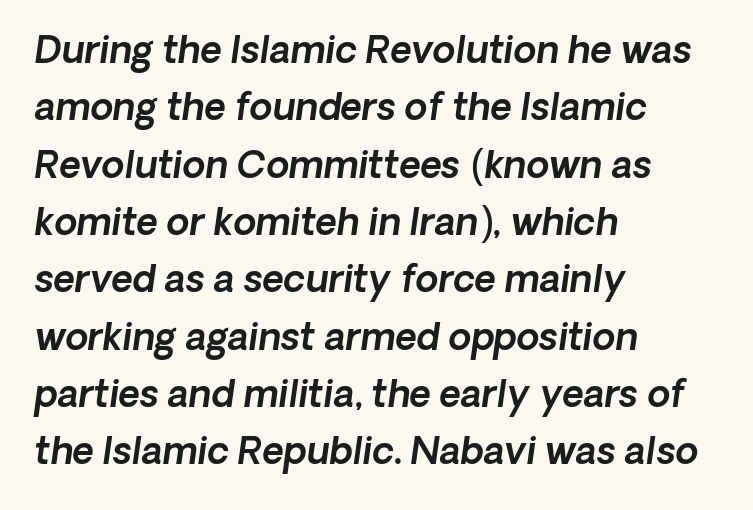
{"italic": "yes", "lean": "right", "slant_degrees": 8, "width": "normal", "x_height": "medium", "monospaced": "no", "underline": "no", "align": "left", "line_spacing": "normal", "line_spacing_ratio": 1.55, "letter_spacing": "normal", "letter_spacing_em": 0.0, "glyph_px": 37}
